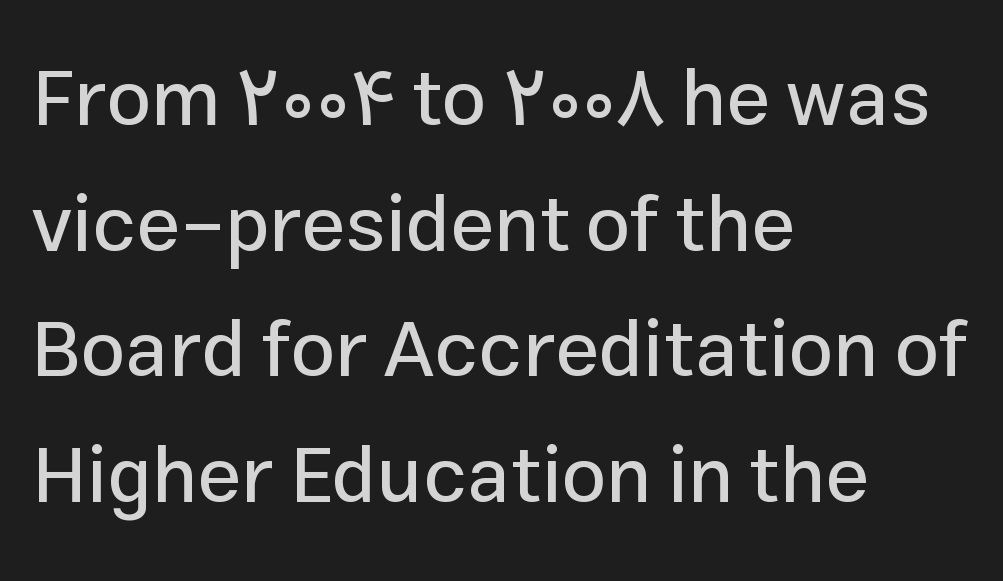
Q: Is the text italic (slanted)? A: No, it is upright.
Q: Is the typeface a serif or a sans-serif typeface? A: Sans-serif.
Q: Is the text underlined? A: No.
Q: How is the paragraph aligned? A: Left-aligned.
Q: Is the spacing between letters normal or unusually wide? A: Normal.
Q: Is the spacing between lines tight, normal or loose? A: Normal.
Q: Width (condensed, normal, or wide)? A: Normal.
Q: Stroke contrast? A: Low.
Q: x-height? A: Medium.
Q: Monospaced? A: No.
